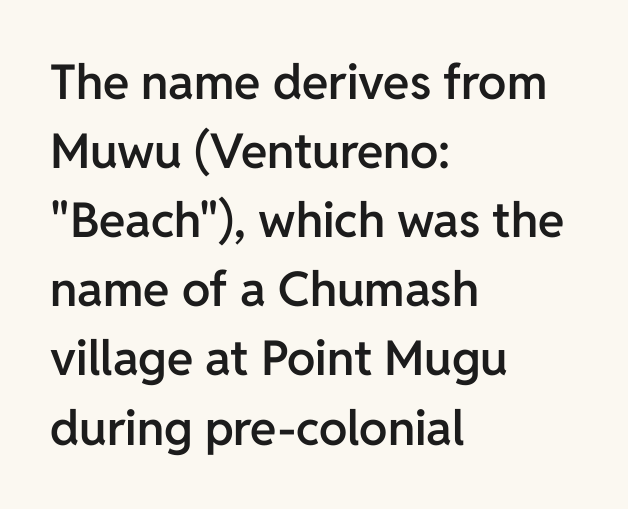
Q: Is the text bold? A: Semi-bold.
Q: Is the text italic (slanted)? A: No, it is upright.
Q: Is the typeface a serif or a sans-serif typeface? A: Sans-serif.
Q: Is the text underlined? A: No.
Q: How is the paragraph aligned? A: Left-aligned.
Q: Is the spacing between letters normal or unusually wide? A: Normal.
Q: Is the spacing between lines tight, normal or loose? A: Normal.
Q: Width (condensed, normal, or wide)? A: Normal.
Q: Stroke contrast? A: Low.
Q: x-height? A: Medium.
Q: Monospaced? A: No.
